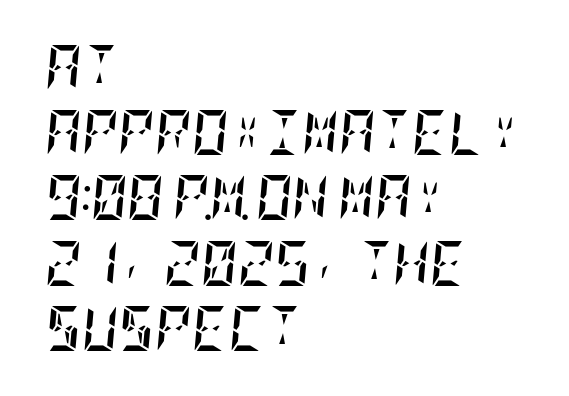
Q: Is the text bold? A: Yes.
Q: Is the text italic (slanted)? A: Yes, it leans right by about 5 degrees.
Q: Is the text underlined? A: No.
Q: How is the paragraph aligned? A: Left-aligned.
Q: Is the spacing between letters normal or unusually wide? A: Normal.
Q: Is the spacing between lines tight, normal or loose? A: Normal.
Q: Width (condensed, normal, or wide)? A: Condensed.
Q: Stroke contrast? A: Low.
Q: x-height? A: Large.
